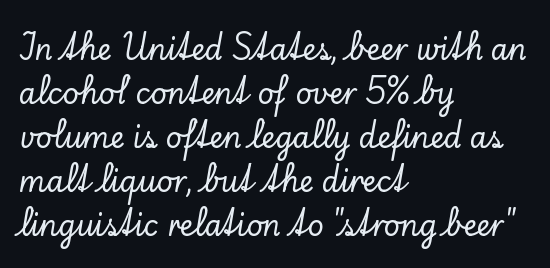
{"serif": "yes", "width": "normal", "stroke_contrast": "low", "x_height": "small", "monospaced": "no", "underline": "no", "align": "left", "line_spacing": "normal", "line_spacing_ratio": 1.57, "letter_spacing": "normal", "letter_spacing_em": 0.0, "glyph_px": 28}
